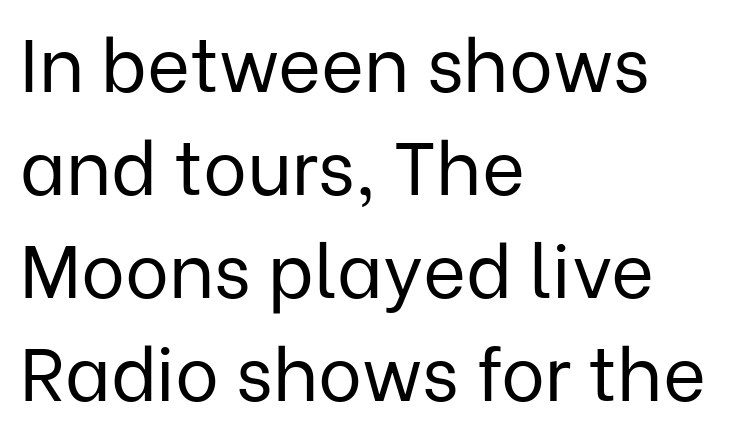
Short note: letters normally spaced. A typesetter would call this proportional, since set widths differ per character. The characters display no serif detailing; their extremities are plain. Whoever set this chose a conventional vertical rhythm.
